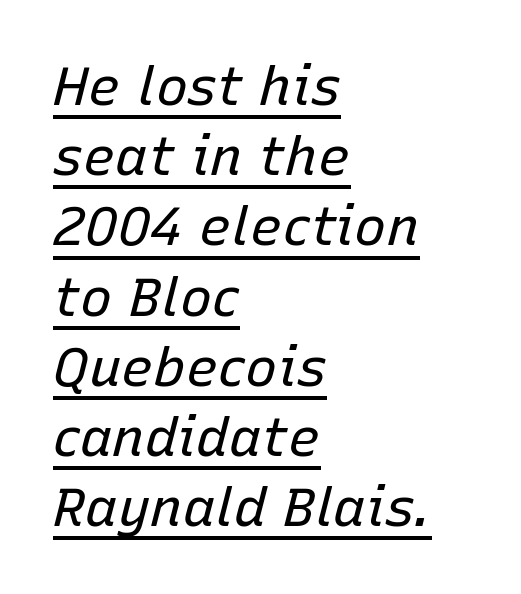
It's the slanting kind of type. No heavy texture on the line: the type isn't bold. Each line of the rendering has a horizontal stroke beneath the glyphs. Vertical spacing — default.
